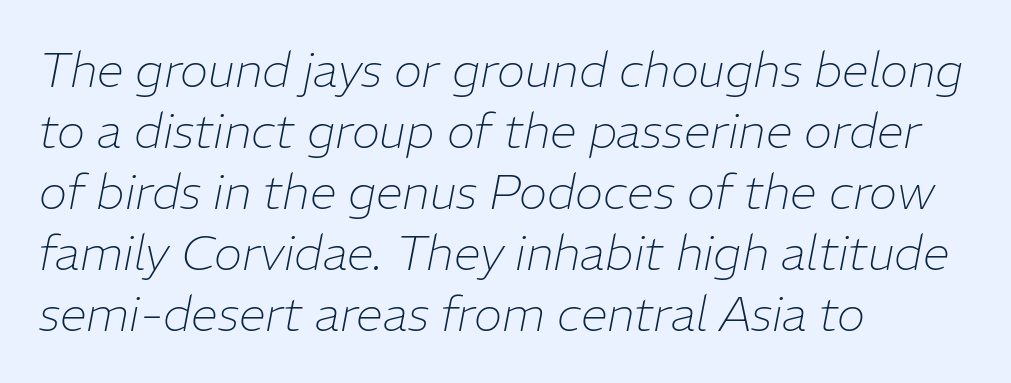
The image shows 48 px thin type, italic (leaning right); set left-aligned, normal line spacing (1.27x), normal letter spacing, not underlined; low stroke contrast and a medium x-height.
